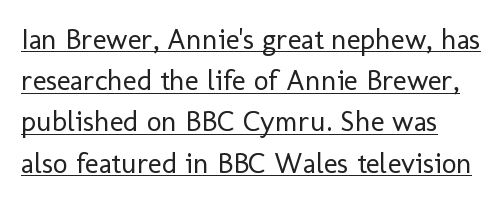
{"serif": "no", "italic": "no", "bold": "no", "weight": "regular", "width": "normal", "stroke_contrast": "low", "x_height": "medium", "monospaced": "no", "underline": "yes", "line_spacing": "normal", "line_spacing_ratio": 1.42, "letter_spacing": "normal", "letter_spacing_em": 0.0, "glyph_px": 29}
